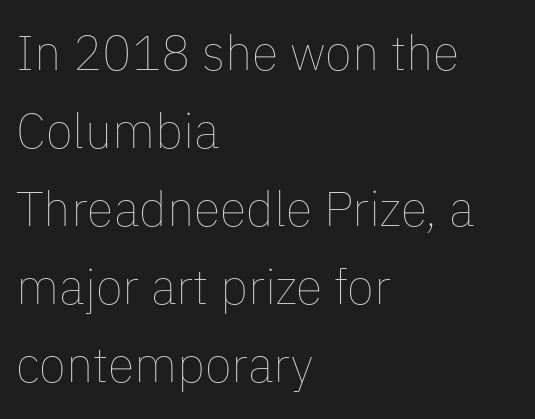
Q: Is the text bold? A: No.
Q: Is the text italic (slanted)? A: No, it is upright.
Q: Is the text underlined? A: No.
Q: How is the paragraph aligned? A: Left-aligned.
Q: Is the spacing between letters normal or unusually wide? A: Normal.
Q: Is the spacing between lines tight, normal or loose? A: Normal.
Q: Width (condensed, normal, or wide)? A: Normal.
Q: Stroke contrast? A: Low.
Q: x-height? A: Medium.
Q: Monospaced? A: No.
